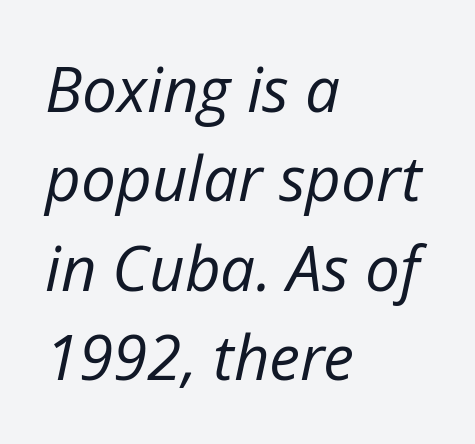
{"italic": "yes", "lean": "right", "slant_degrees": 12, "bold": "no", "weight": "regular", "width": "normal", "stroke_contrast": "low", "x_height": "medium", "monospaced": "no", "underline": "no", "align": "left", "line_spacing": "normal", "line_spacing_ratio": 1.44, "letter_spacing": "normal", "letter_spacing_em": 0.0, "glyph_px": 62}
